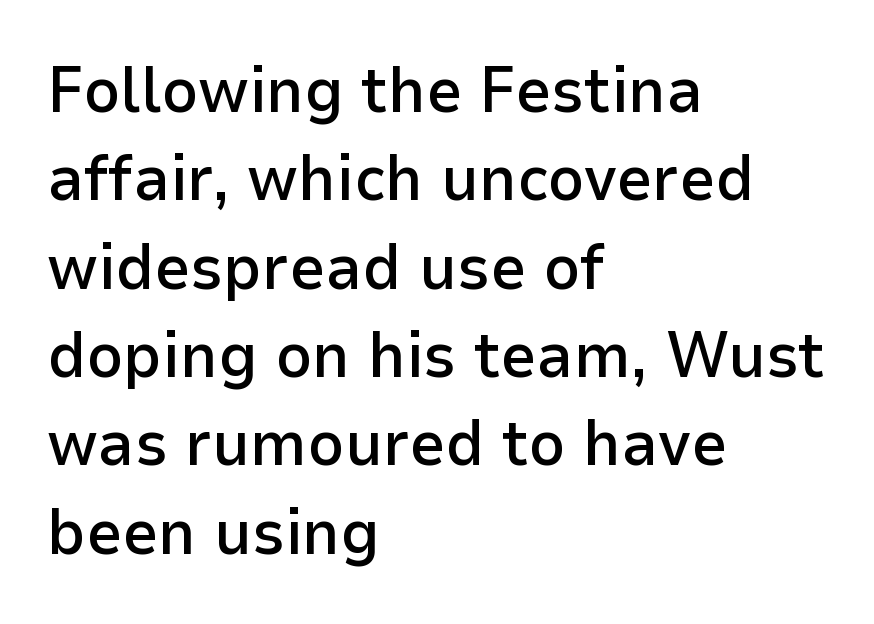
The image shows 64 px semibold sans-serif type, upright; set left-aligned, normal line spacing (1.38x), normal letter spacing, not underlined; low stroke contrast and a medium x-height.
